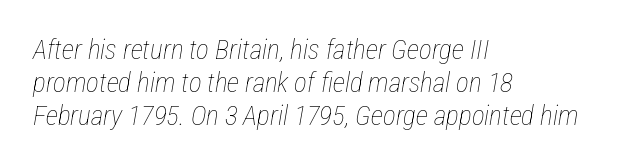
Plain, unruled lines of type. The typography opts for an oblique posture over an upright one. Default kerning and tracking; the words read as compact shapes. The setting favours the left margin, as ordinary paragraphs usually do. The strokes carry an ordinary text weight at most.
